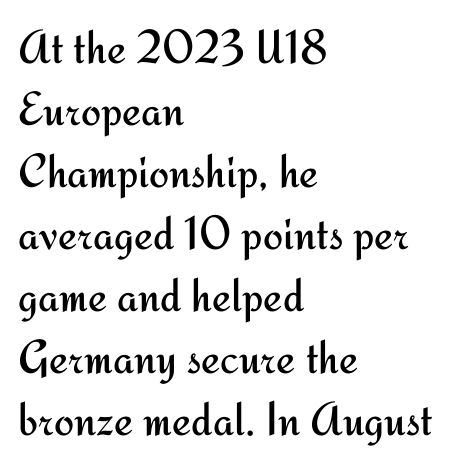
{"serif": "no", "italic": "no", "bold": "no", "weight": "regular", "width": "normal", "stroke_contrast": "medium", "x_height": "small", "monospaced": "no", "underline": "no", "align": "left", "line_spacing": "normal", "line_spacing_ratio": 1.29, "letter_spacing": "normal", "letter_spacing_em": 0.0, "glyph_px": 48}
